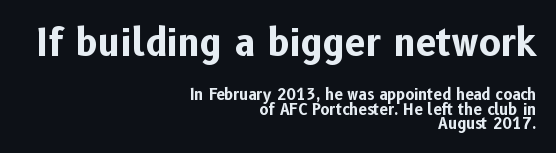
Q: Is the text bold? A: Yes.
Q: Is the text italic (slanted)? A: No, it is upright.
Q: Is the typeface a serif or a sans-serif typeface? A: Sans-serif.
Q: Is the text underlined? A: No.
Q: How is the paragraph aligned? A: Right-aligned.
Q: Is the spacing between letters normal or unusually wide? A: Normal.
Q: Is the spacing between lines tight, normal or loose? A: Tight.
Q: Which block of text is set in a larger size, the first (top) or the second (bottom)? A: The first (top) one.
Q: Width (condensed, normal, or wide)? A: Normal.
Q: Stroke contrast? A: Low.
Q: x-height? A: Medium.
Q: Monospaced? A: No.
